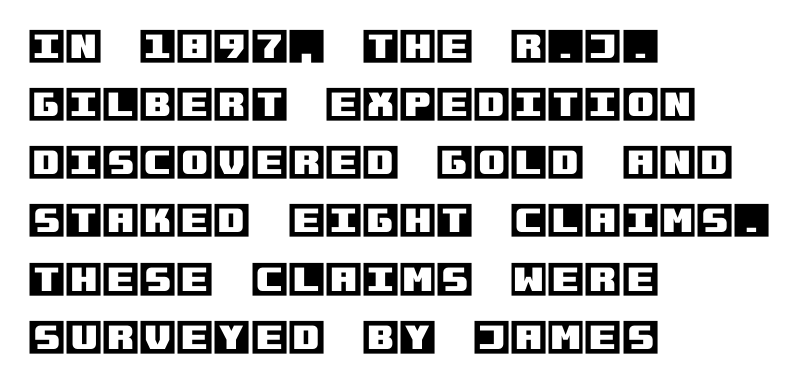
Teacher's note: observe the even left margin — that is flush-left alignment. Nobody drew a line under any word here. Nope, not italic — everything's standing straight. This rendering leaves character spacing at its baseline value.
